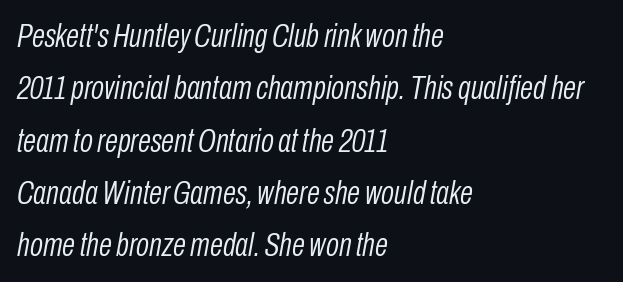
The image shows 34 px light, condensed type, italic (leaning right); set left-aligned, normal line spacing (1.54x), normal letter spacing, not underlined; low stroke contrast and a medium x-height.
